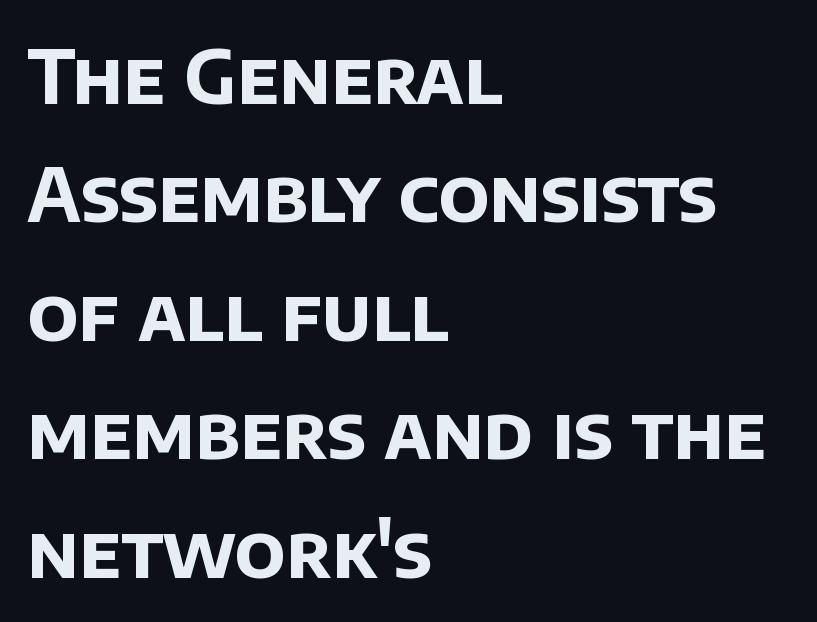
Proportional: the letters do not fall into vertical columns. A typesetter would call this zero additional tracking. Teacher's note: observe the even left margin — that is flush-left alignment. This sample keeps an unexceptional amount of space between lines.
